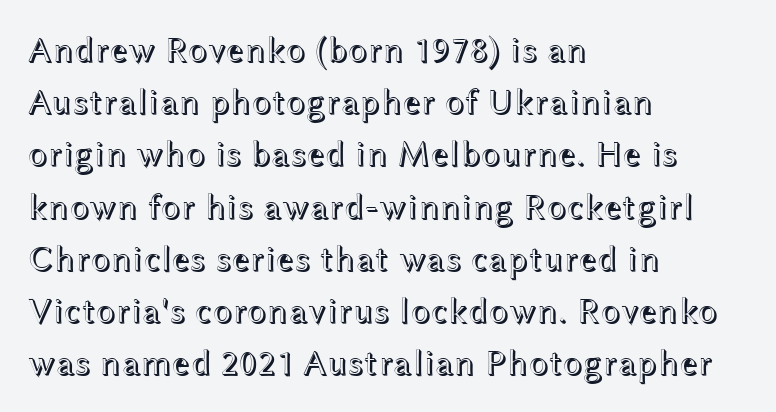
The image shows 36 px wide type, upright; set left-aligned, normal line spacing (1.45x), normal letter spacing, not underlined; a medium x-height.
